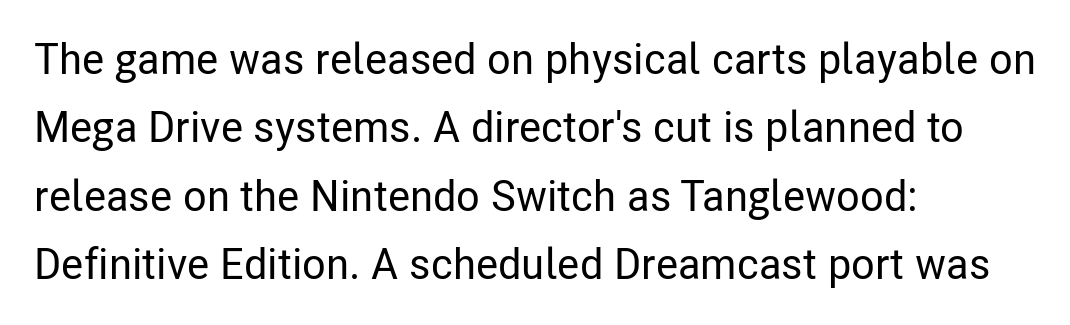
The image shows 43 px condensed sans-serif type, upright; set left-aligned, normal line spacing (1.59x), normal letter spacing, not underlined; low stroke contrast and a medium x-height.
